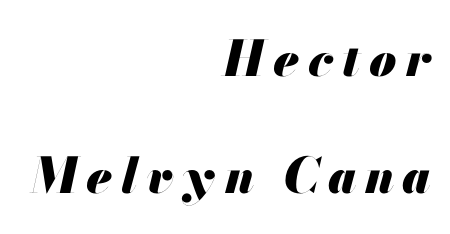
The image shows 49 px heavy type, italic (leaning right); set right-aligned, loose line spacing (2.39x), not underlined; medium stroke contrast and a small x-height.
